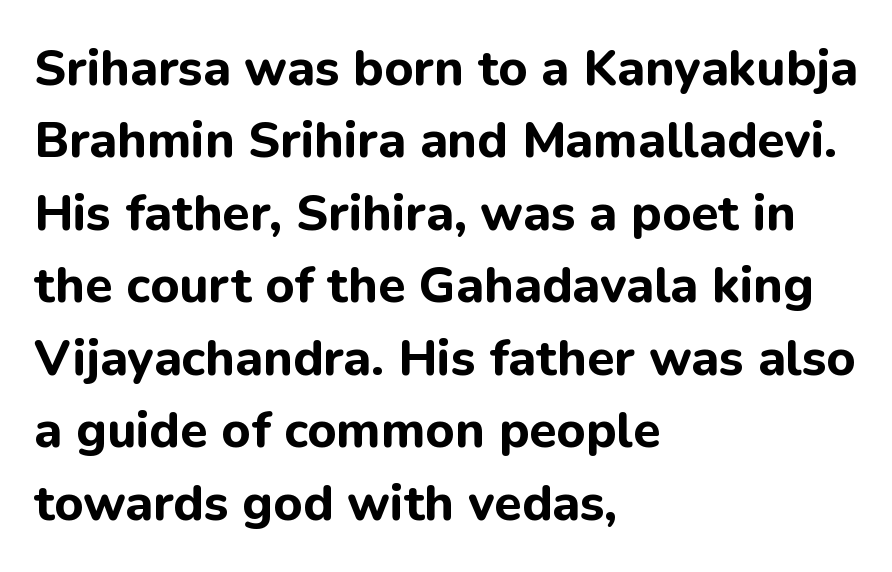
Vertical spacing — default. The paragraph shown leans on its left margin. The type family on display is of the sans-serif kind. Letters rest on an invisible, unmarked baseline. The gaps between neighbouring characters are ordinary and unremarkable.
